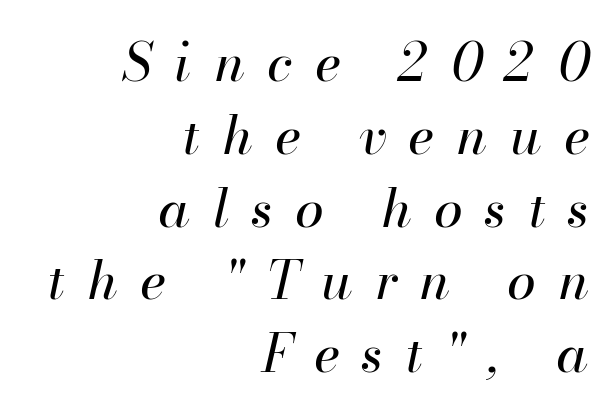
Q: Is the text bold? A: No.
Q: Is the text italic (slanted)? A: Yes, it leans right by about 13 degrees.
Q: Is the text underlined? A: No.
Q: How is the paragraph aligned? A: Right-aligned.
Q: Is the spacing between letters normal or unusually wide? A: Unusually wide.
Q: Is the spacing between lines tight, normal or loose? A: Normal.
Q: Width (condensed, normal, or wide)? A: Normal.
Q: Stroke contrast? A: High.
Q: x-height? A: Small.
Q: Monospaced? A: No.
